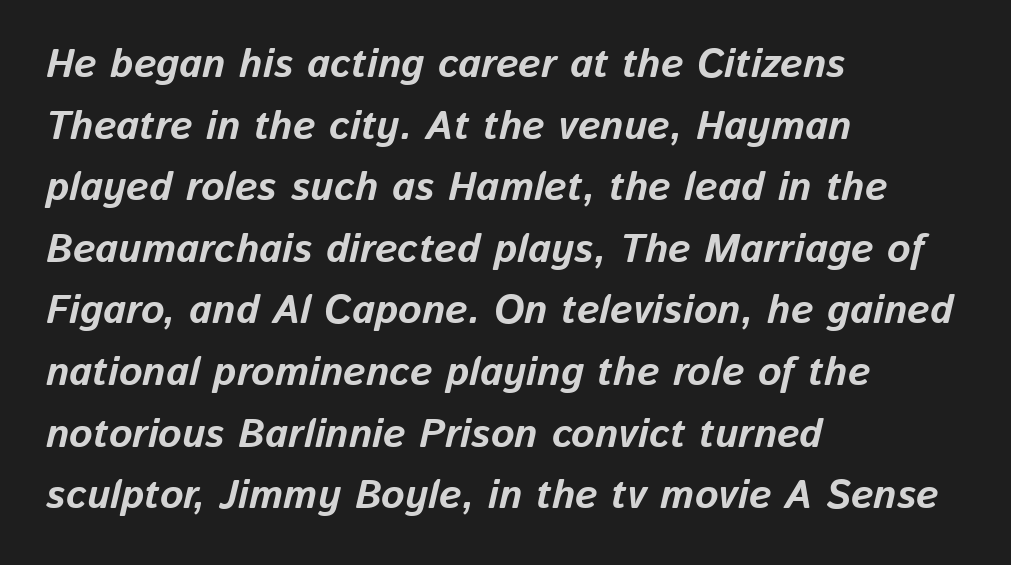
{"italic": "yes", "lean": "right", "slant_degrees": 13, "bold": "yes", "weight": "bold", "width": "normal", "stroke_contrast": "low", "x_height": "medium", "monospaced": "no", "underline": "no", "align": "left", "line_spacing": "normal", "line_spacing_ratio": 1.54, "letter_spacing": "normal", "letter_spacing_em": 0.0, "glyph_px": 40}
